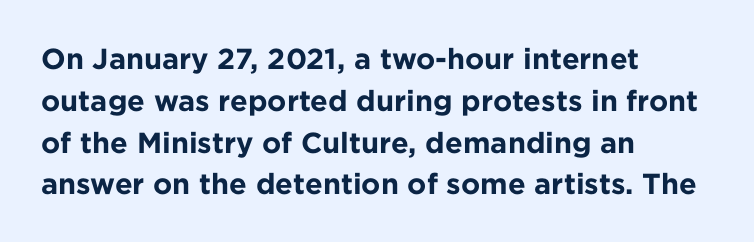
The image shows 29 px bold sans-serif type, upright; set left-aligned, normal line spacing (1.44x), normal letter spacing, not underlined; low stroke contrast and a medium x-height.
